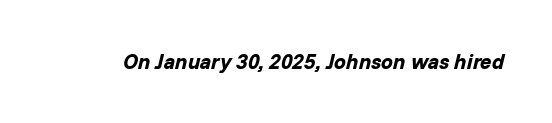
{"italic": "yes", "lean": "right", "slant_degrees": 14, "bold": "yes", "underline": "no", "letter_spacing": "normal", "letter_spacing_em": 0.0, "glyph_px": 21}
